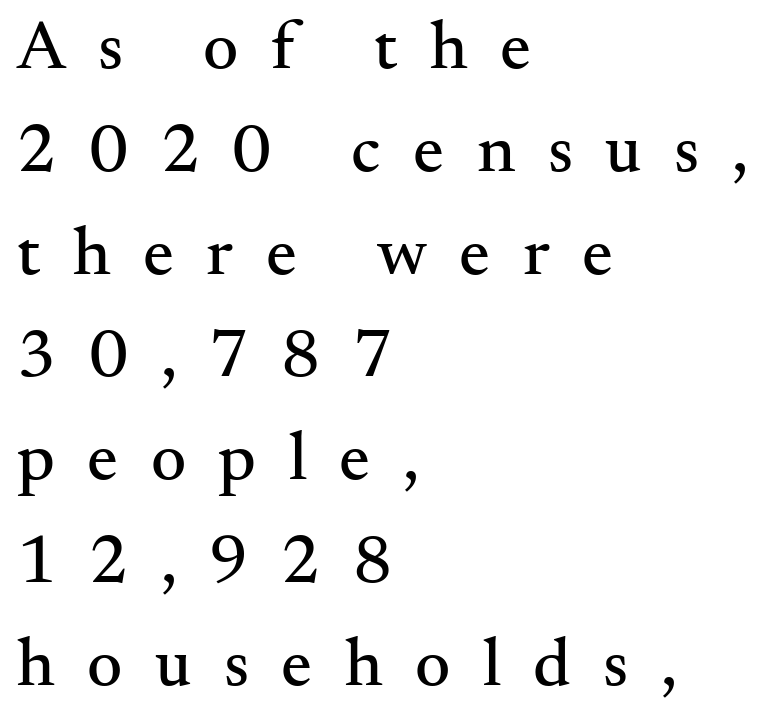
The image shows 69 px serif type, upright; set left-aligned, normal line spacing (1.49x), unusually wide letter spacing (+0.47 em), not underlined; medium stroke contrast and a small x-height.
